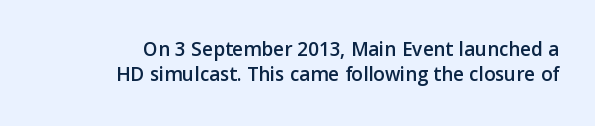
The image shows 21 px text type, upright; set right-aligned, line spacing 1.18x, normal letter spacing, not underlined.
